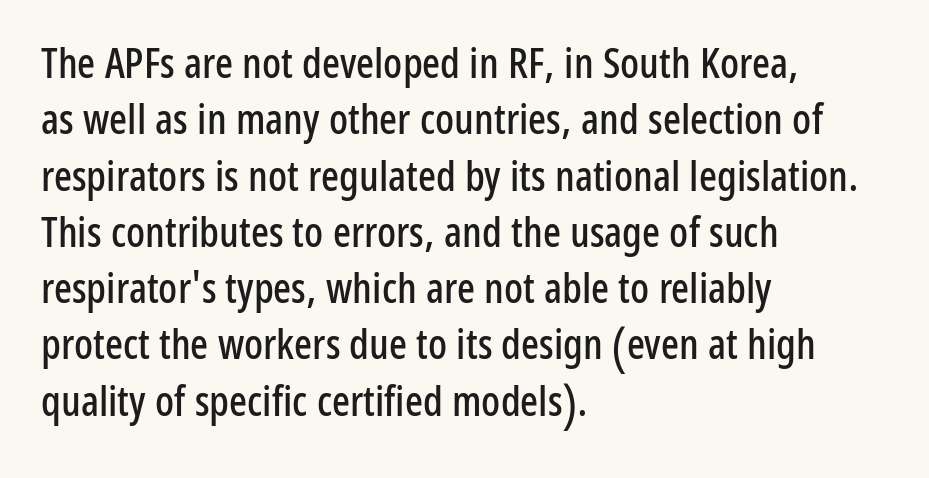
The image shows 42 px condensed sans-serif type, upright; set left-aligned, normal line spacing (1.34x), normal letter spacing, not underlined; low stroke contrast and a medium x-height.
